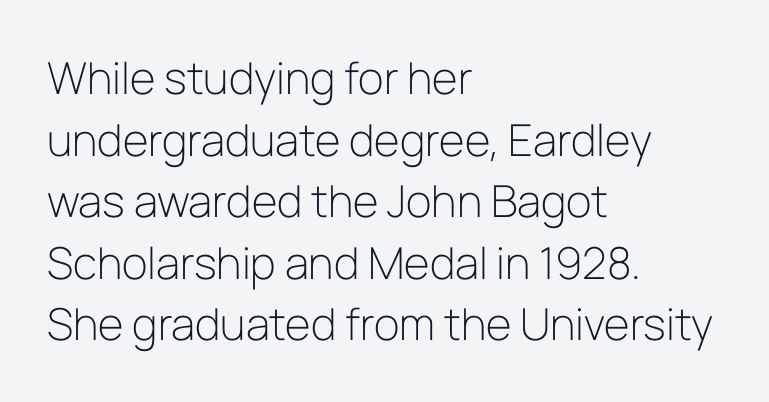
The letters sit at their default tracking, neither squeezed nor spread. The glyphs in this specimen are sans serif. Italic: no, the glyphs are upright roman. You could not count columns in this text — the font is proportionally spaced.
